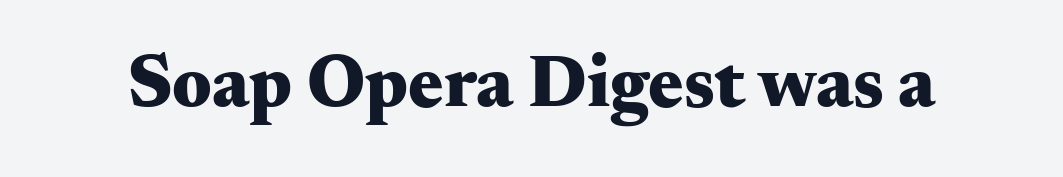
The image shows 74 px heavy, wide serif type, upright; set normal letter spacing, not underlined; medium stroke contrast and a small x-height.
